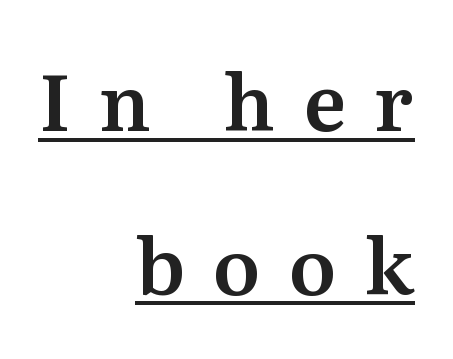
Q: Is the text italic (slanted)? A: No, it is upright.
Q: Is the typeface a serif or a sans-serif typeface? A: Serif.
Q: Is the text underlined? A: Yes.
Q: How is the paragraph aligned? A: Right-aligned.
Q: Is the spacing between letters normal or unusually wide? A: Unusually wide.
Q: Is the spacing between lines tight, normal or loose? A: Loose.
Q: Width (condensed, normal, or wide)? A: Normal.
Q: Stroke contrast? A: Medium.
Q: x-height? A: Medium.
Q: Monospaced? A: No.
